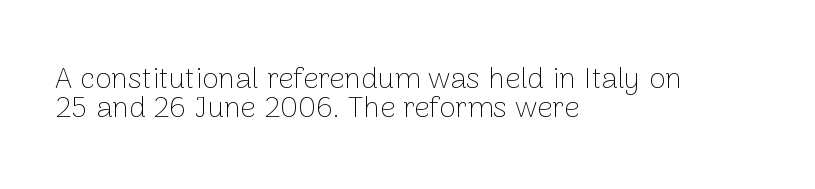
The image shows 30 px thin sans-serif type, upright; set left-aligned, tight line spacing (0.96x), normal letter spacing, not underlined; low stroke contrast and a medium x-height.
